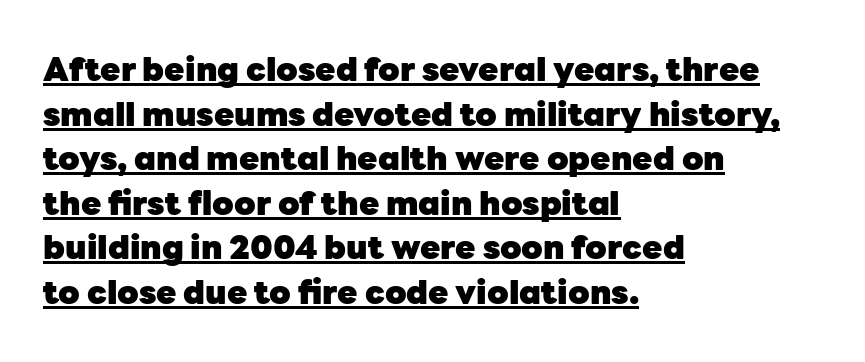
Q: Is the text bold? A: Yes.
Q: Is the text italic (slanted)? A: No, it is upright.
Q: Is the typeface a serif or a sans-serif typeface? A: Sans-serif.
Q: Is the text underlined? A: Yes.
Q: How is the paragraph aligned? A: Left-aligned.
Q: Is the spacing between letters normal or unusually wide? A: Normal.
Q: Is the spacing between lines tight, normal or loose? A: Normal.
Q: Width (condensed, normal, or wide)? A: Normal.
Q: Stroke contrast? A: Low.
Q: x-height? A: Medium.
Q: Monospaced? A: No.
